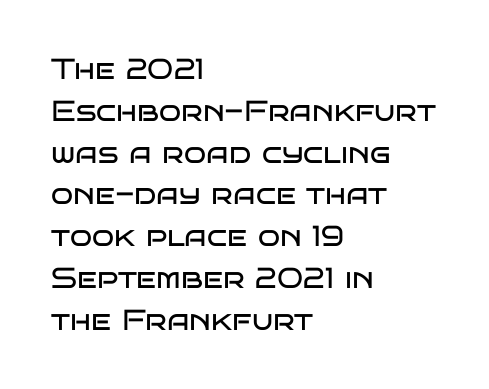
Q: Is the text bold? A: No.
Q: Is the text italic (slanted)? A: No, it is upright.
Q: Is the typeface a serif or a sans-serif typeface? A: Sans-serif.
Q: Is the text underlined? A: No.
Q: How is the paragraph aligned? A: Left-aligned.
Q: Is the spacing between letters normal or unusually wide? A: Normal.
Q: Is the spacing between lines tight, normal or loose? A: Normal.
Q: Width (condensed, normal, or wide)? A: Wide.
Q: Stroke contrast? A: Low.
Q: x-height? A: Large.
Q: Monospaced? A: No.
